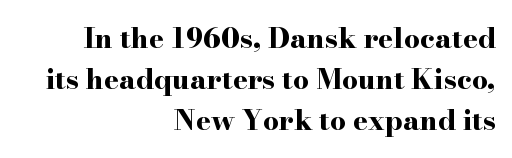
{"serif": "yes", "italic": "no", "bold": "yes", "weight": "bold", "width": "wide", "stroke_contrast": "high", "x_height": "small", "monospaced": "no", "underline": "no", "align": "right", "line_spacing": "normal", "line_spacing_ratio": 1.46, "letter_spacing": "normal", "letter_spacing_em": 0.0, "glyph_px": 28}
